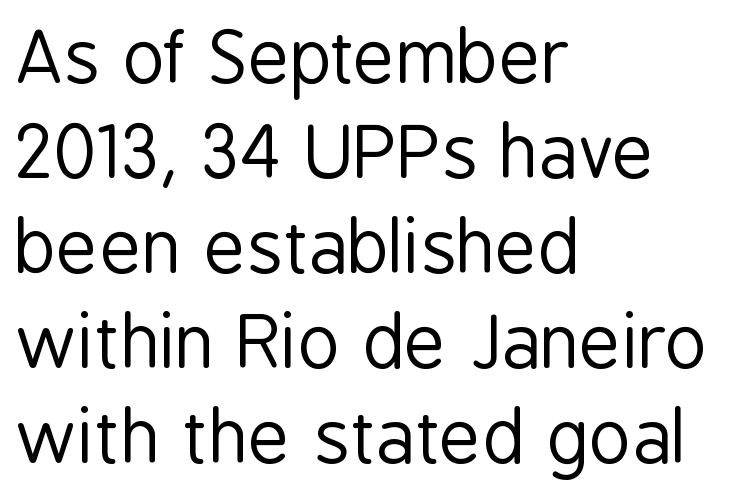
The image shows 72 px regular-weight, condensed sans-serif type, upright; set left-aligned, normal line spacing (1.32x), normal letter spacing, not underlined; low stroke contrast and a medium x-height.
